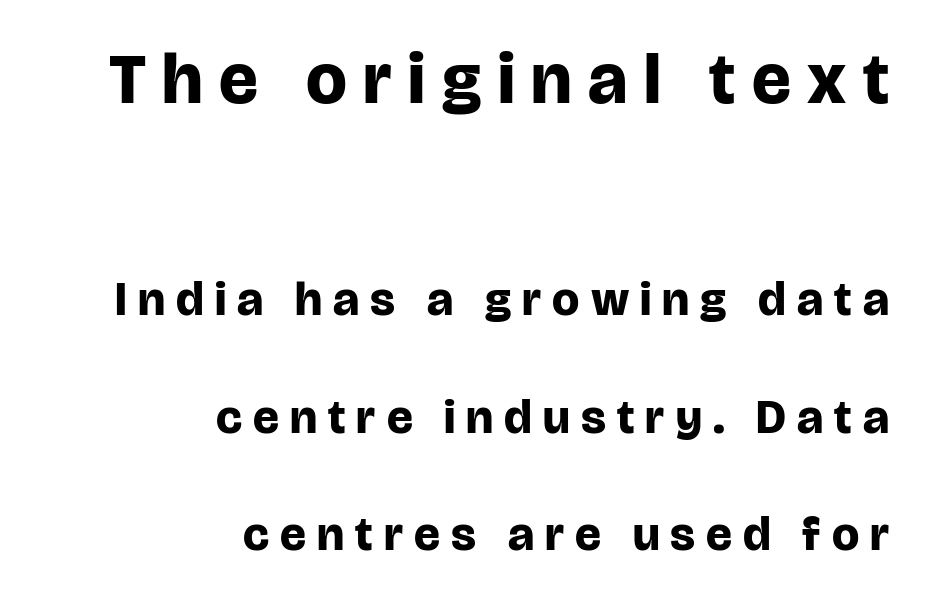
{"serif": "no", "italic": "no", "bold": "yes", "weight": "bold", "width": "normal", "stroke_contrast": "low", "x_height": "large", "monospaced": "no", "underline": "no", "align": "right", "line_spacing": "loose", "line_spacing_ratio": 2.45, "letter_spacing": "wide", "letter_spacing_em": 0.23, "larger_block": "first", "size_ratio": 1.5, "glyph_px": 72}
